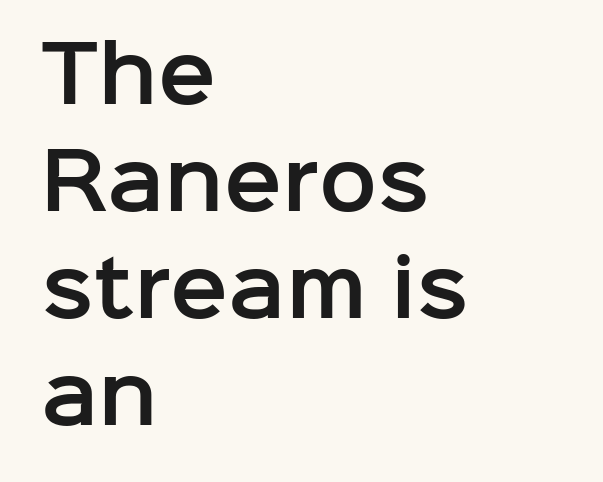
The image shows 77 px sans-serif type, upright; set left-aligned, normal line spacing (1.39x), normal letter spacing, not underlined; low stroke contrast and a medium x-height.
